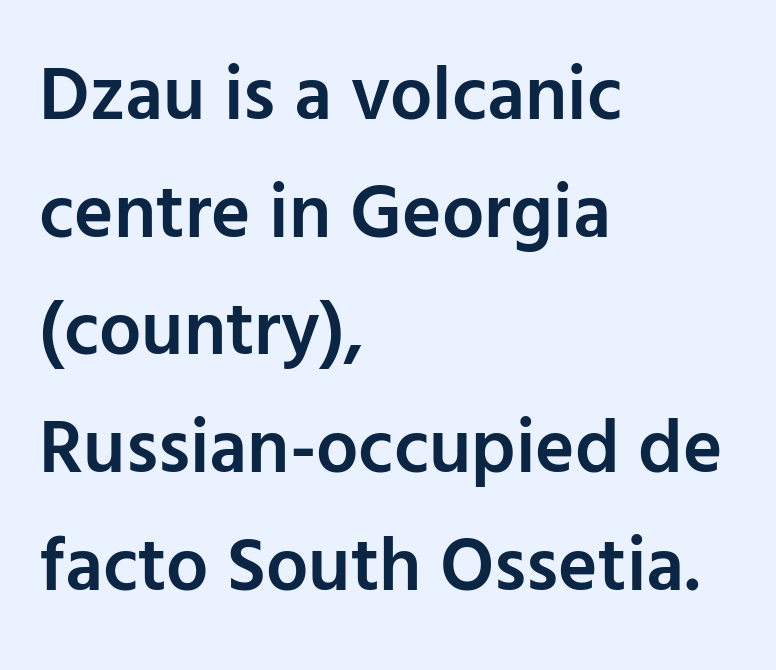
{"serif": "no", "italic": "no", "bold": "semi", "weight": "semibold", "width": "normal", "stroke_contrast": "low", "x_height": "medium", "monospaced": "no", "underline": "no", "align": "left", "line_spacing": "normal", "line_spacing_ratio": 1.57, "letter_spacing": "normal", "letter_spacing_em": 0.0, "glyph_px": 75}
